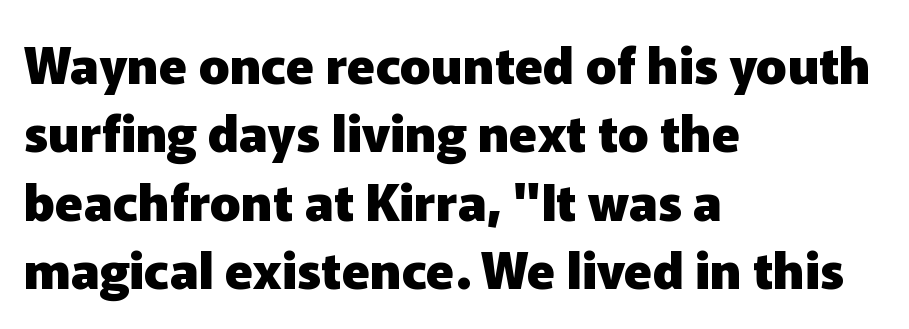
{"serif": "no", "italic": "no", "bold": "yes", "weight": "heavy", "width": "normal", "stroke_contrast": "low", "x_height": "medium", "monospaced": "no", "underline": "no", "align": "left", "line_spacing": "normal", "line_spacing_ratio": 1.34, "letter_spacing": "normal", "letter_spacing_em": 0.0, "glyph_px": 51}
